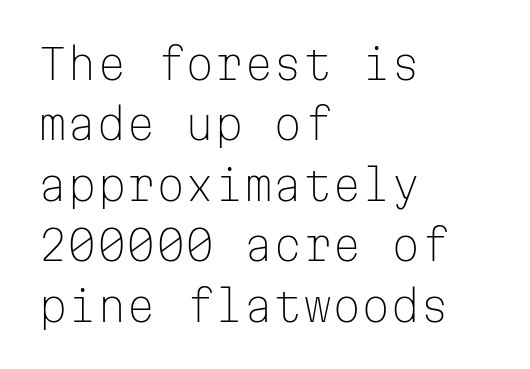
Font category for this specimen: sans-serif. This is roman type, the default non-slanted kind. This reads as an unemphasized weight, regular at the heaviest. The face used here is monospaced, like something from a code editor.
